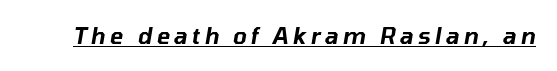
The image shows 22 px text type, italic (leaning right); set unusually wide letter spacing (+0.2 em), underlined.
